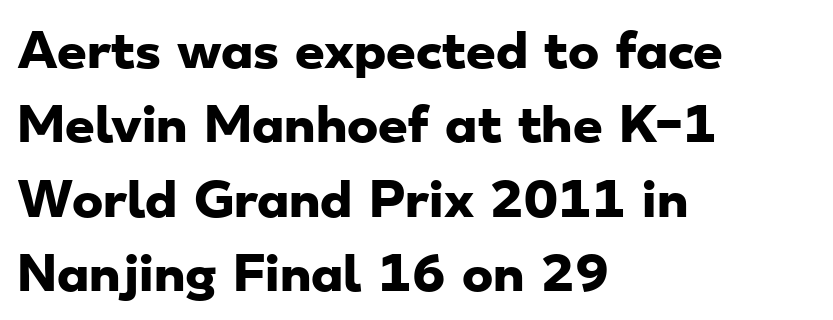
Q: Is the text bold? A: Yes.
Q: Is the typeface a serif or a sans-serif typeface? A: Sans-serif.
Q: Is the text underlined? A: No.
Q: How is the paragraph aligned? A: Left-aligned.
Q: Is the spacing between letters normal or unusually wide? A: Normal.
Q: Is the spacing between lines tight, normal or loose? A: Normal.
Q: Width (condensed, normal, or wide)? A: Wide.
Q: Stroke contrast? A: Low.
Q: x-height? A: Small.
Q: Monospaced? A: No.
